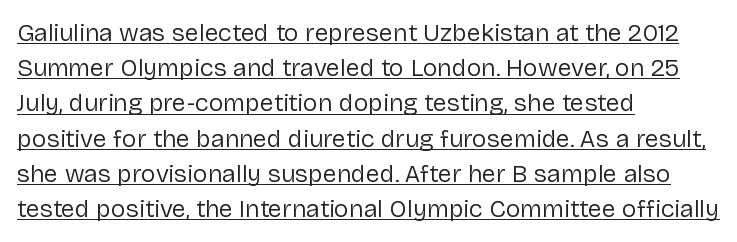
{"italic": "no", "bold": "no", "underline": "yes", "align": "left", "line_spacing": "normal", "line_spacing_ratio": 1.41, "letter_spacing": "normal", "letter_spacing_em": 0.0, "glyph_px": 25}
